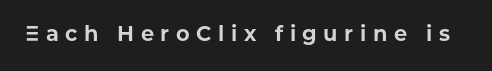
The strokes are fattened all the way to bold. How are the letters spaced? Widely, with obvious added tracking. A roman cut, with each character standing at attention. The specimen omits any rule beneath the text block's lines.
